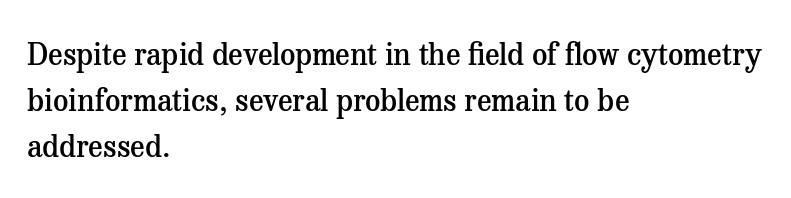
What's the leading like? Ordinary, nothing unusual. Varying glyph widths throughout — classic text-font behaviour. The string is rendered with underlining switched off. The letters carry serifs — small finishing strokes at the ends of their stems. You could call the tracking neutral — neither tight nor loose. It's the straight-up-and-down kind of type.
